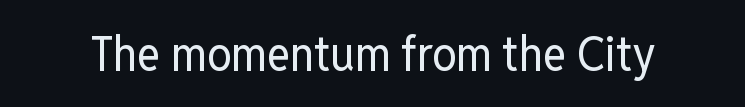
Q: Is the text bold? A: No.
Q: Is the text italic (slanted)? A: No, it is upright.
Q: Is the typeface a serif or a sans-serif typeface? A: Sans-serif.
Q: Is the text underlined? A: No.
Q: Is the spacing between letters normal or unusually wide? A: Normal.
Q: Width (condensed, normal, or wide)? A: Condensed.
Q: Stroke contrast? A: Low.
Q: x-height? A: Medium.
Q: Monospaced? A: No.
